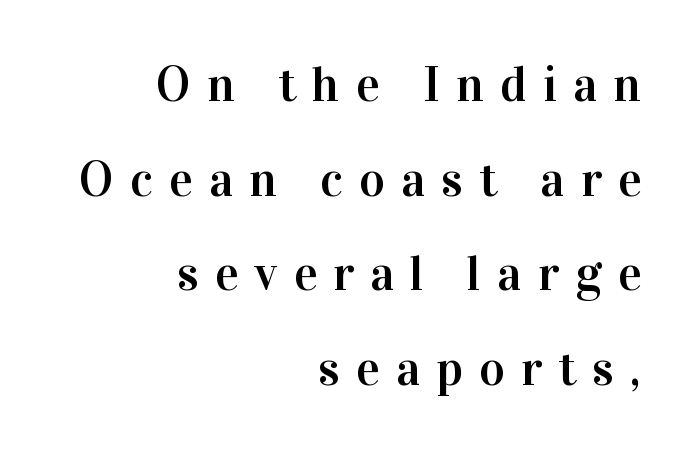
Letters rest on an invisible, unmarked baseline. Is this a fixed-width face? No — the glyphs have proportional, varying widths. Regarding leading, the lines here are spaced well apart. Every character sits straight up, as roman type does. Does the type have serifs? Yes, each stem ends in a small foot. One-word summary of the alignment: right.
